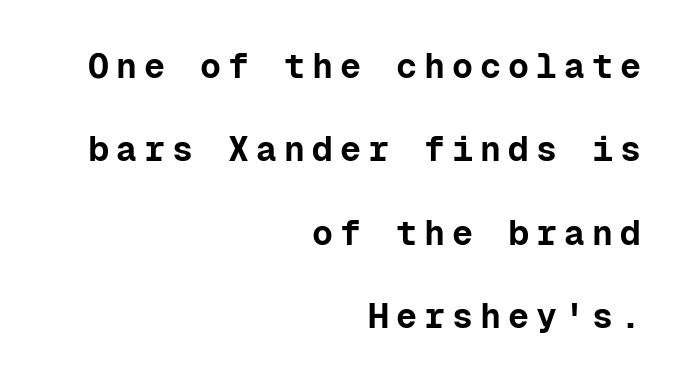
The image shows 35 px bold sans-serif type, upright, monospaced; set right-aligned, loose line spacing (2.38x), unusually wide letter spacing (+0.2 em), not underlined; low stroke contrast and a medium x-height.
